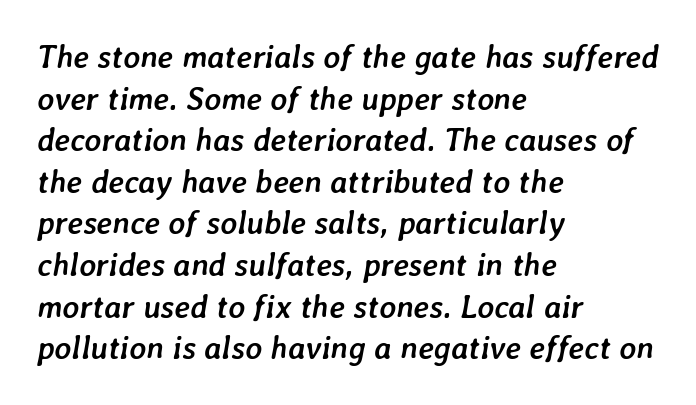
Strokes here are thick enough to call this a true bold. You could call the tracking neutral — neither tight nor loose. Only glyphs here, with clear space below each row. Here the designer chose a conventional face with non-uniform glyph widths. The rendering applies a slant to the glyphs.
